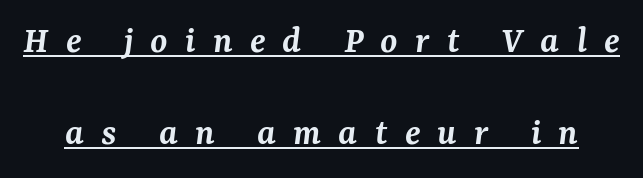
A continuous stroke trails under the words, as in a hyperlink. Is the letter spacing exaggerated? Yes — the characters are pushed far apart. The passage shown stacks its lines with a broad gap. To sum up the face: it has serifs. The font's italic variant was chosen for this text.
